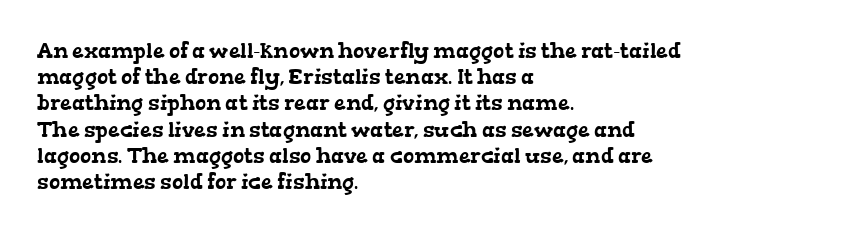
Visually the block forms a straight wall on the left and a jagged coastline on the right. Whoever set this chose a conventional vertical rhythm. The words here are not underlined. Short note: letters normally spaced.
